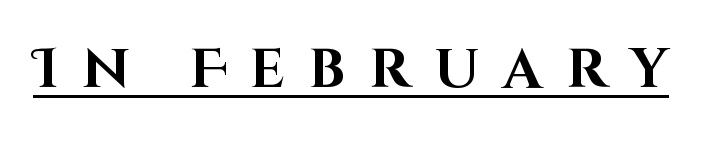
Q: Is the text bold? A: Yes.
Q: Is the text italic (slanted)? A: No, it is upright.
Q: Is the typeface a serif or a sans-serif typeface? A: Sans-serif.
Q: Is the text underlined? A: Yes.
Q: Is the spacing between letters normal or unusually wide? A: Unusually wide.
Q: Width (condensed, normal, or wide)? A: Normal.
Q: Stroke contrast? A: High.
Q: x-height? A: Large.
Q: Monospaced? A: No.
